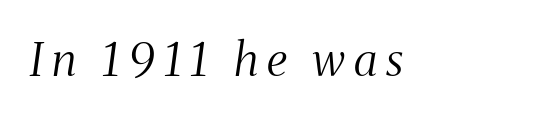
Q: Is the text bold? A: No.
Q: Is the text italic (slanted)? A: Yes, it leans right by about 8 degrees.
Q: Is the typeface a serif or a sans-serif typeface? A: Serif.
Q: Is the text underlined? A: No.
Q: Is the spacing between letters normal or unusually wide? A: Unusually wide.
Q: Width (condensed, normal, or wide)? A: Condensed.
Q: Stroke contrast? A: Medium.
Q: x-height? A: Medium.
Q: Monospaced? A: No.
